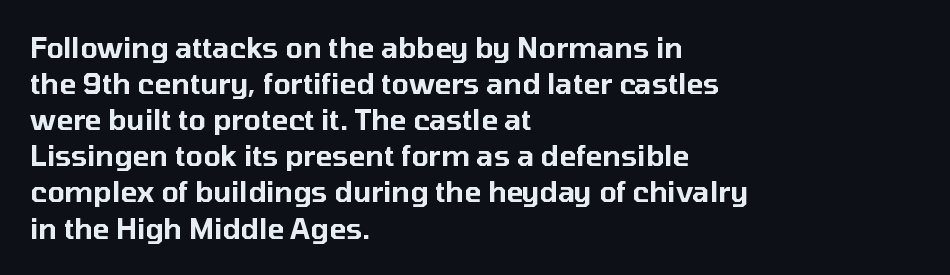
{"serif": "no", "italic": "no", "width": "normal", "stroke_contrast": "low", "x_height": "medium", "monospaced": "no", "underline": "no", "align": "left", "line_spacing": "normal", "line_spacing_ratio": 1.29, "letter_spacing": "normal", "letter_spacing_em": 0.0, "glyph_px": 28}
